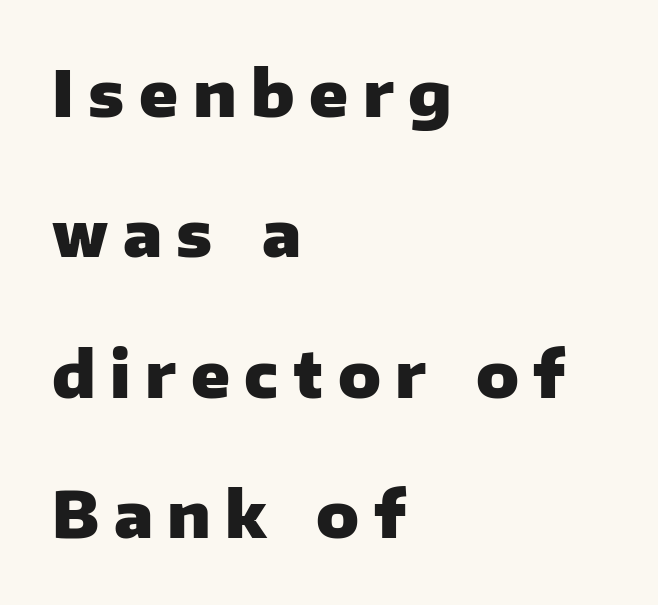
The font's upright variant was chosen for this text. The leading is generous, giving the passage an open texture. Bare-footed words on every line. Serifs: no, the terminals of the letterforms are clean. Each word looks stretched out because of the extra space between its letters. Typesetter's note: full bold, strokes at maximum text heaviness.
